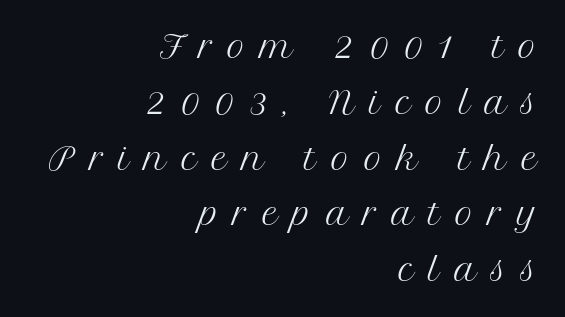
The image shows 31 px regular-weight type; set right-aligned, line spacing 1.8x, unusually wide letter spacing (+0.47 em), not underlined; medium stroke contrast and a medium x-height.
